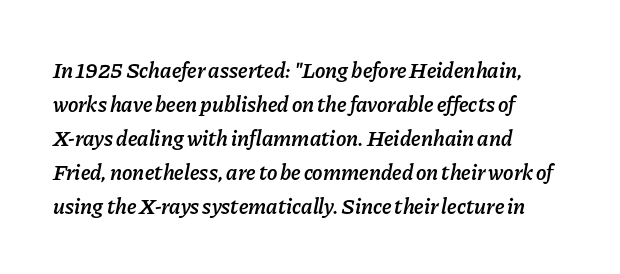
Q: Is the text bold? A: Semi-bold.
Q: Is the text italic (slanted)? A: Yes, it leans right by about 11 degrees.
Q: Is the text underlined? A: No.
Q: How is the paragraph aligned? A: Left-aligned.
Q: Is the spacing between letters normal or unusually wide? A: Normal.
Q: Is the spacing between lines tight, normal or loose? A: Normal.
